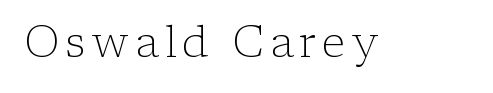
The image shows 44 px light serif type, upright; set not underlined; low stroke contrast and a medium x-height.
